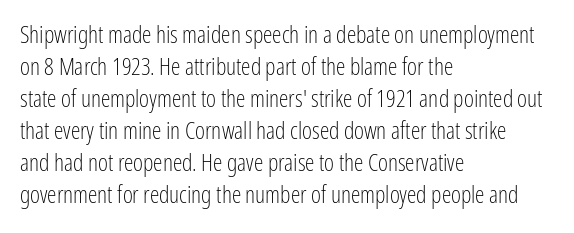
A bare baseline throughout the passage. Does the lettering tilt? It doesn't — this is upright. Leftover space on each line is placed entirely after the last word. Regarding leading, the lines here are spaced in the standard way. Inter-character spacing is left at the font's built-in metrics. Compared with a typical body face, this is equally light or lighter still.
